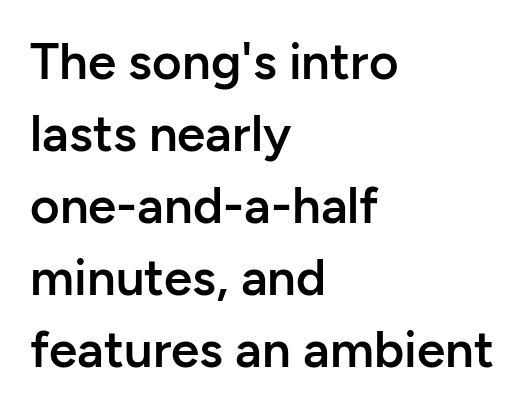
The words here are not underlined. Examine the stroke ends and you'll find no serifs. The letters are semibold — heavier than regular but short of a full bold. These lines are rendered in a variable-pitch font. Every character sits straight up, as roman type does.
